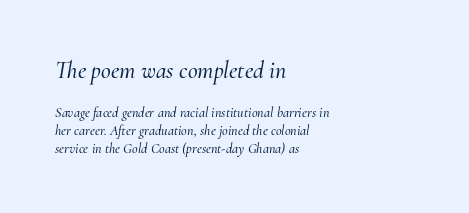
The axis of the letterforms is tilted away from vertical. The text block is weighted toward the left margin, trailing off unevenly rightward. The words here are not underlined. Evenly set lines give the paragraph a standard silhouette.
